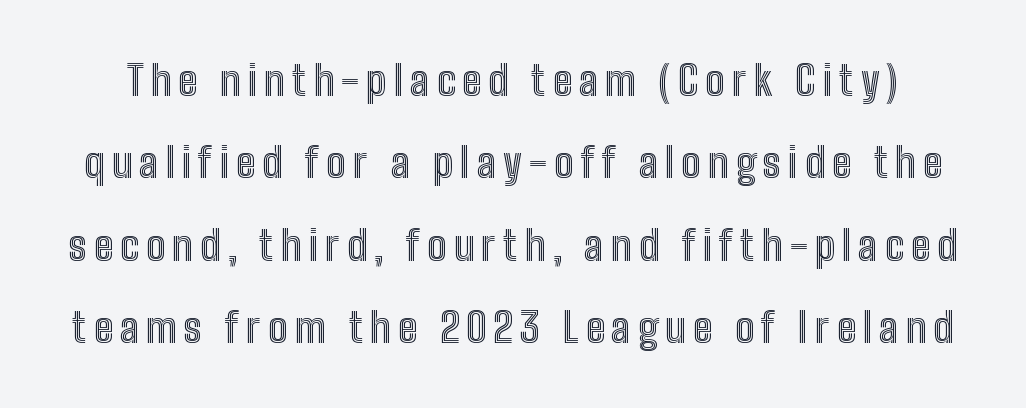
The image shows 41 px condensed type, upright; set loose line spacing (2.01x), not underlined; a medium x-height.
